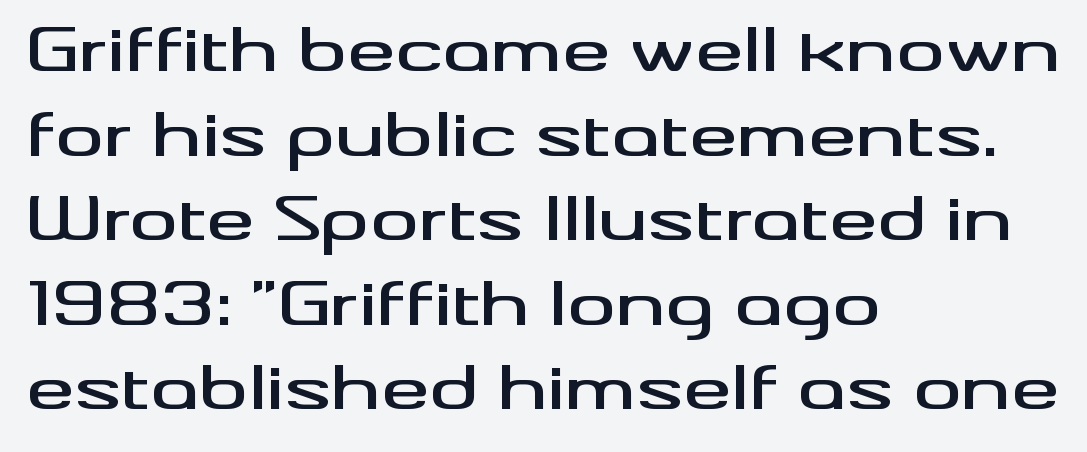
The image shows 60 px wide sans-serif type, upright; set left-aligned, normal line spacing (1.41x), normal letter spacing, not underlined; medium stroke contrast and a small x-height.
